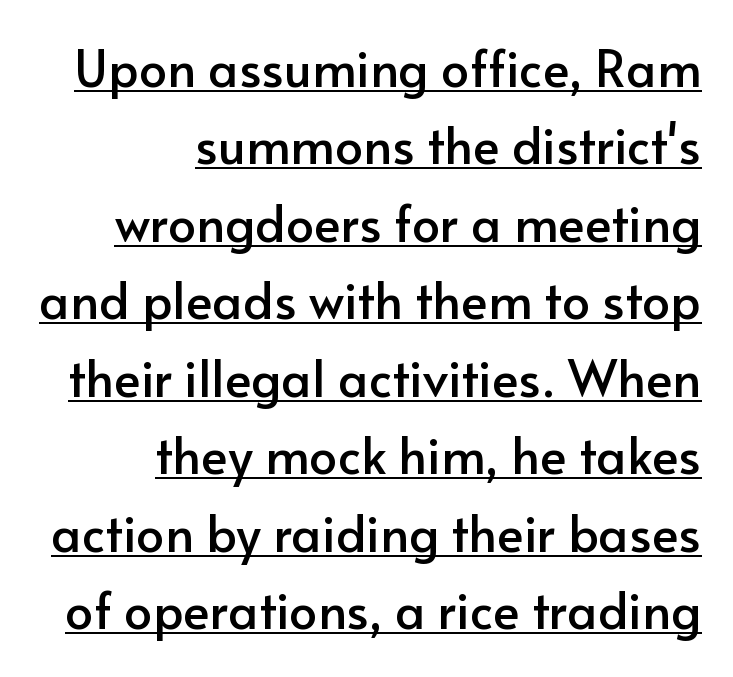
This is underlined copy, the kind a proofreader might mark for attention. Compared with typical paragraphs, the rows here are spaced about the same. The lines are quadded right. Letterform terminals end flat and unadorned throughout the passage. In terms of posture, this sample is upright. Proportional: the letters do not fall into vertical columns.
